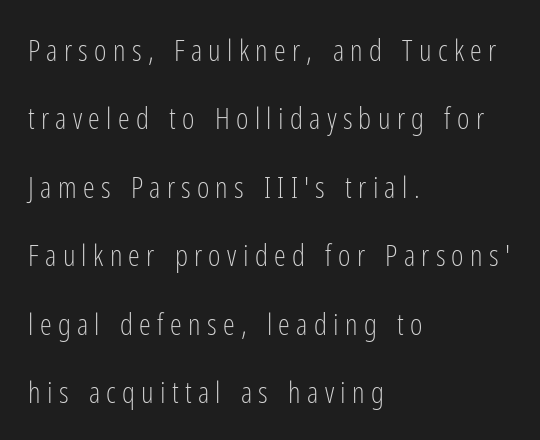
Q: Is the text bold? A: No.
Q: Is the text italic (slanted)? A: No, it is upright.
Q: Is the typeface a serif or a sans-serif typeface? A: Sans-serif.
Q: Is the text underlined? A: No.
Q: How is the paragraph aligned? A: Left-aligned.
Q: Is the spacing between letters normal or unusually wide? A: Unusually wide.
Q: Is the spacing between lines tight, normal or loose? A: Loose.
Q: Width (condensed, normal, or wide)? A: Condensed.
Q: Stroke contrast? A: Low.
Q: x-height? A: Medium.
Q: Monospaced? A: No.
